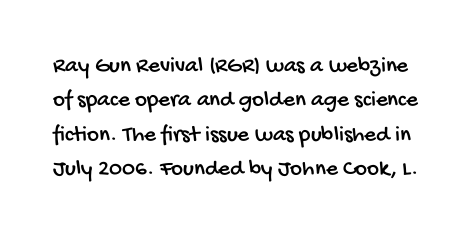
The image shows 23 px text type; set normal line spacing (1.49x), normal letter spacing, not underlined.
